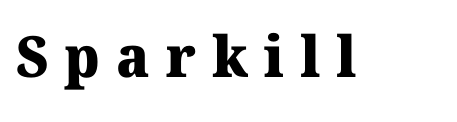
The image shows 57 px heavy serif type; set unusually wide letter spacing (+0.28 em), not underlined; medium stroke contrast and a medium x-height.
